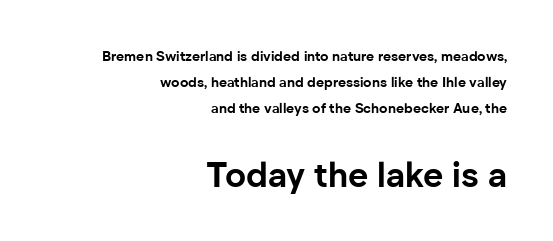
Does extra space separate the letters? No, they use regular spacing. Compared with an ordinary text face, these strokes are far heavier — a full bold. No word sits above an underline. Every character sits straight up, as roman type does. Think of a printed novel: that variable character pitch is what you see here. Font category for this specimen: sans-serif.
